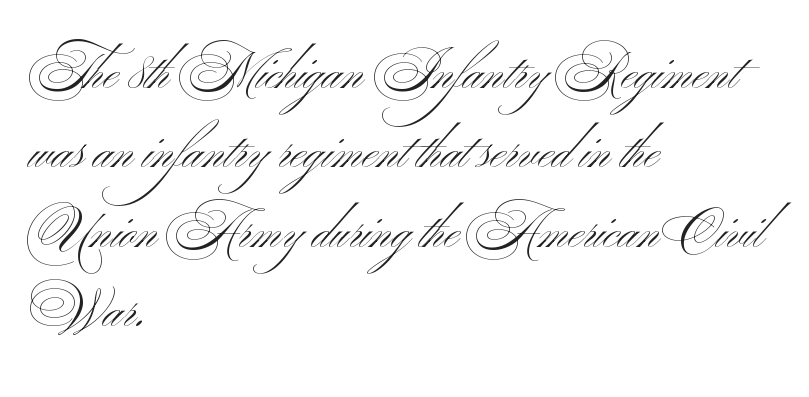
Q: Is the text bold? A: No.
Q: Is the text italic (slanted)? A: Yes.
Q: Is the typeface a serif or a sans-serif typeface? A: Sans-serif.
Q: Is the text underlined? A: No.
Q: How is the paragraph aligned? A: Left-aligned.
Q: Is the spacing between letters normal or unusually wide? A: Normal.
Q: Is the spacing between lines tight, normal or loose? A: Normal.
Q: Width (condensed, normal, or wide)? A: Wide.
Q: Stroke contrast? A: Medium.
Q: x-height? A: Small.
Q: Monospaced? A: No.
